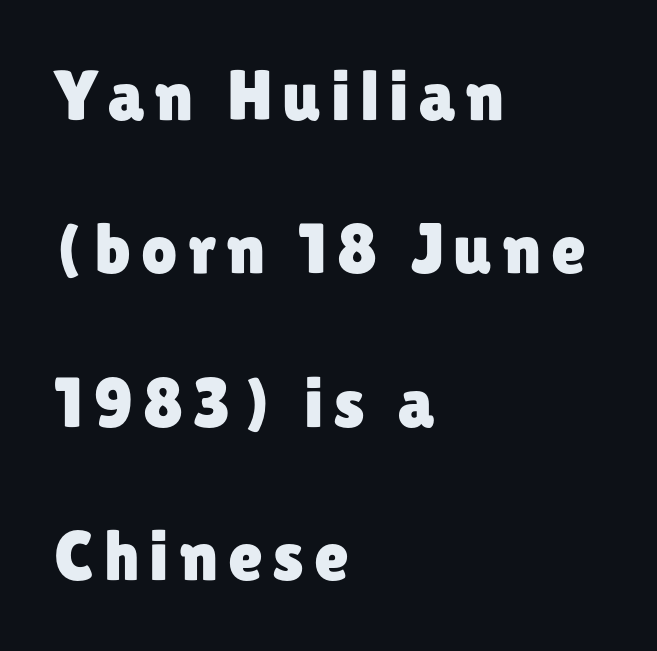
{"serif": "no", "italic": "no", "width": "normal", "stroke_contrast": "low", "x_height": "medium", "monospaced": "no", "underline": "no", "align": "left", "line_spacing": "loose", "line_spacing_ratio": 2.16, "glyph_px": 71}
